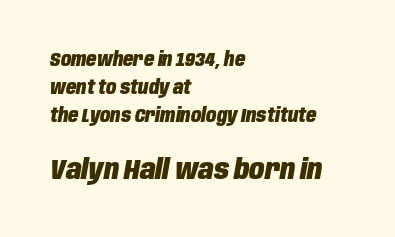
The image shows 28 px heavy, condensed type, italic (leaning right); set left-aligned, normal line spacing (1.47x), normal letter spacing, not underlined; the second (bottom) block is 1.47x larger; low stroke contrast and a large x-height.
